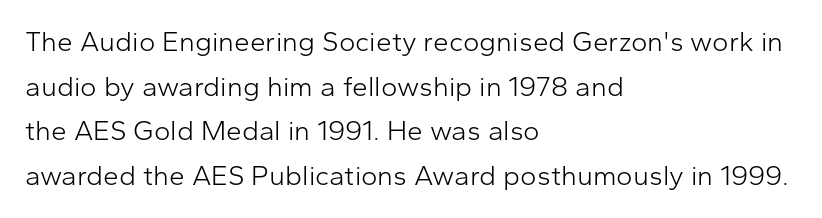
{"serif": "no", "italic": "no", "bold": "no", "weight": "light", "width": "normal", "stroke_contrast": "low", "x_height": "medium", "monospaced": "no", "underline": "no", "align": "left", "line_spacing": "normal", "line_spacing_ratio": 1.59, "letter_spacing": "normal", "letter_spacing_em": 0.0, "glyph_px": 28}
